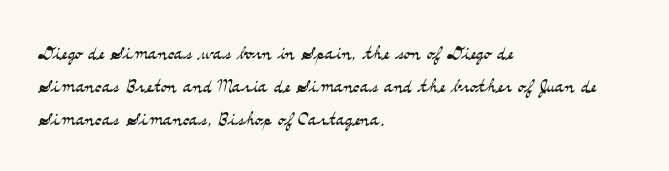
{"bold": "no", "underline": "no", "align": "left", "line_spacing": "normal", "line_spacing_ratio": 1.32, "letter_spacing": "normal", "letter_spacing_em": 0.0, "glyph_px": 25}
